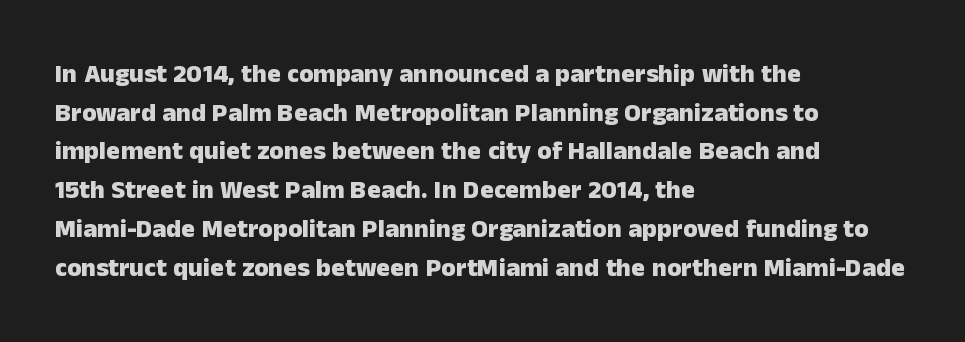
The image shows 26 px bold type, upright; set left-aligned, normal line spacing (1.49x), normal letter spacing, not underlined.
